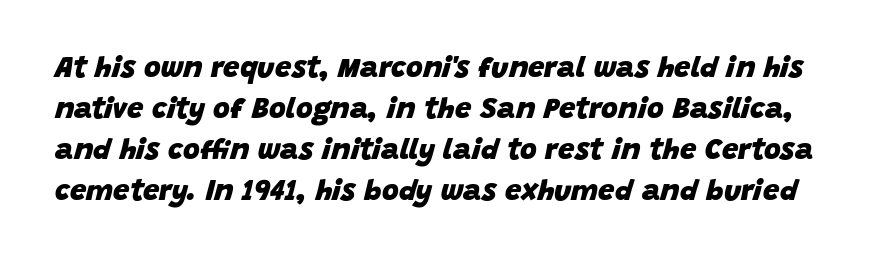
The image shows 29 px heavy type, italic (leaning right); set normal line spacing (1.41x), normal letter spacing, not underlined; low stroke contrast and a large x-height.
